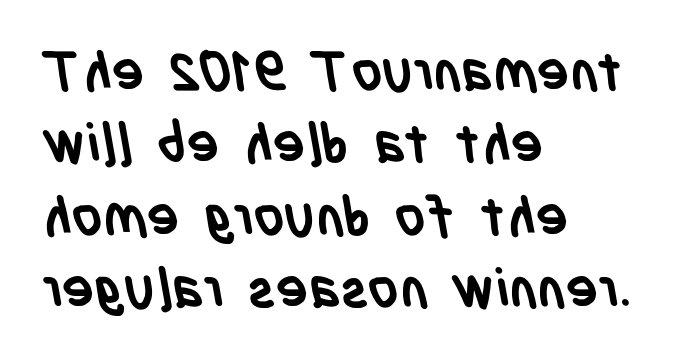
Q: Is the text bold? A: Yes.
Q: Is the typeface a serif or a sans-serif typeface? A: Sans-serif.
Q: Is the text underlined? A: No.
Q: How is the paragraph aligned? A: Left-aligned.
Q: Is the spacing between letters normal or unusually wide? A: Normal.
Q: Is the spacing between lines tight, normal or loose? A: Normal.
Q: Width (condensed, normal, or wide)? A: Condensed.
Q: Stroke contrast? A: Low.
Q: x-height? A: Large.
Q: Monospaced? A: No.
